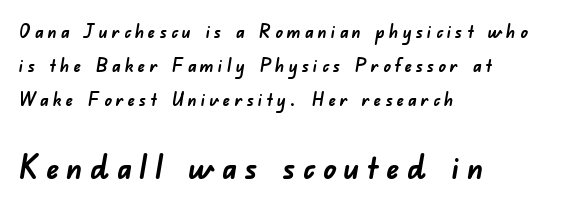
The image shows 32 px semibold sans-serif type; set left-aligned, line spacing 1.88x, unusually wide letter spacing (+0.23 em), not underlined; the second (bottom) block is 1.78x larger; low stroke contrast and a small x-height.
